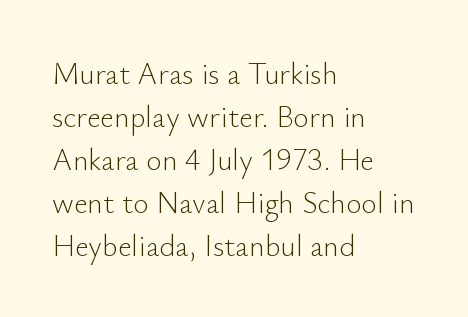
{"serif": "no", "italic": "no", "bold": "no", "weight": "light", "width": "normal", "stroke_contrast": "low", "x_height": "small", "monospaced": "no", "underline": "no", "align": "left", "line_spacing": "normal", "line_spacing_ratio": 1.43, "letter_spacing": "normal", "letter_spacing_em": 0.0, "glyph_px": 30}
